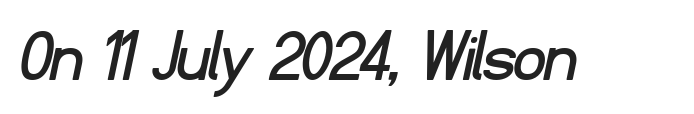
The image shows 76 px sans-serif type; set normal letter spacing, not underlined; low stroke contrast and a small x-height.
